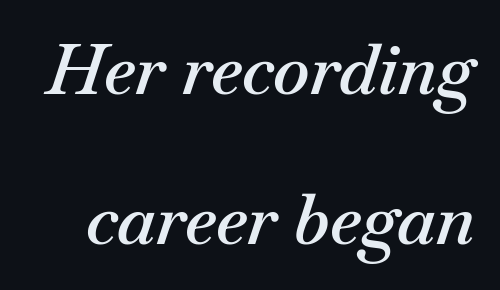
Q: Is the text bold? A: Semi-bold.
Q: Is the text italic (slanted)? A: Yes, it leans right by about 18 degrees.
Q: Is the text underlined? A: No.
Q: Is the spacing between letters normal or unusually wide? A: Normal.
Q: Is the spacing between lines tight, normal or loose? A: Loose.
Q: Width (condensed, normal, or wide)? A: Normal.
Q: Stroke contrast? A: Medium.
Q: x-height? A: Small.
Q: Monospaced? A: No.
